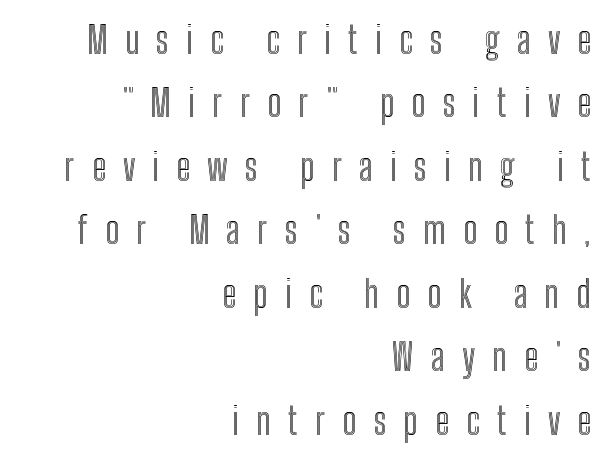
The image shows 38 px condensed type, upright; set right-aligned, normal line spacing (1.67x), unusually wide letter spacing (+0.45 em), not underlined; a medium x-height.
